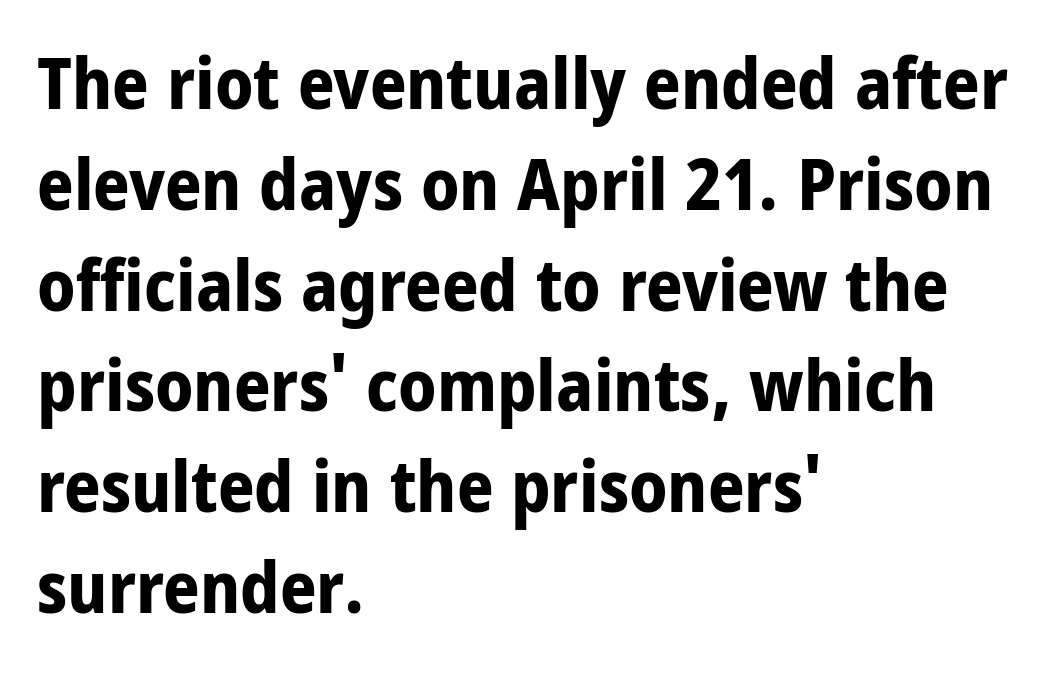
These words are printed bold, with thick strokes throughout. Underline: absent. Designer's note — italics off, roman on. Horizontal bands of white between lines are of average thickness. A typesetter would label this face a sans.
